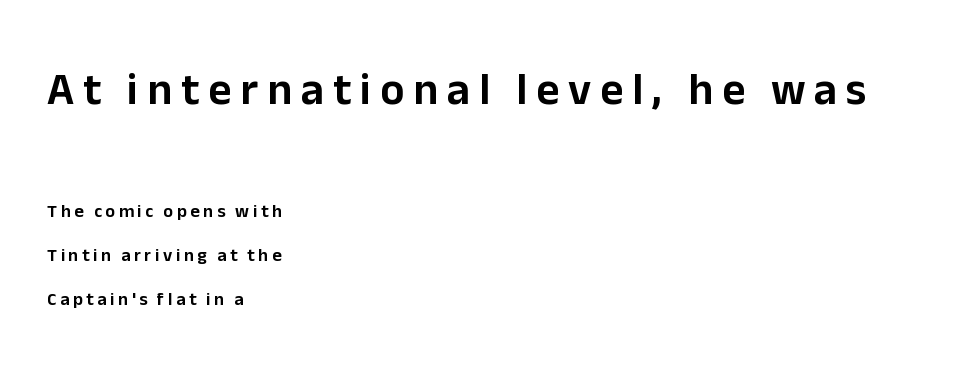
The image shows 45 px sans-serif type, upright; set left-aligned, loose line spacing (2.46x), unusually wide letter spacing (+0.2 em), not underlined; the first (top) block is 2.5x larger; low stroke contrast and a medium x-height.
